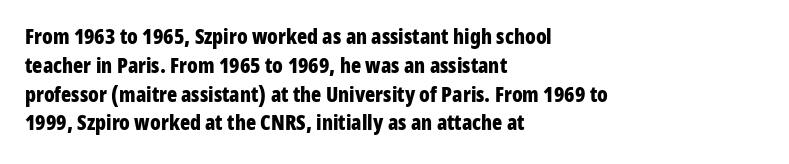
The image shows 21 px bold type, upright; set left-aligned, normal line spacing (1.37x), normal letter spacing, not underlined.
